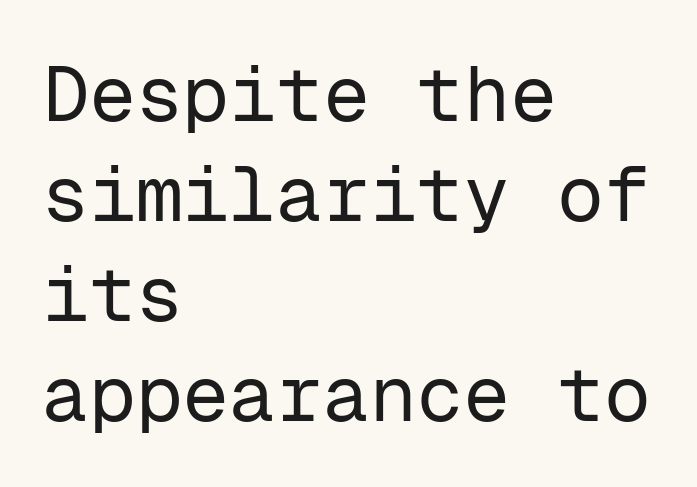
{"serif": "no", "italic": "no", "bold": "no", "weight": "regular", "width": "normal", "stroke_contrast": "low", "x_height": "medium", "monospaced": "yes", "underline": "no", "align": "left", "line_spacing": "normal", "line_spacing_ratio": 1.28, "letter_spacing": "normal", "letter_spacing_em": 0.0, "glyph_px": 78}
